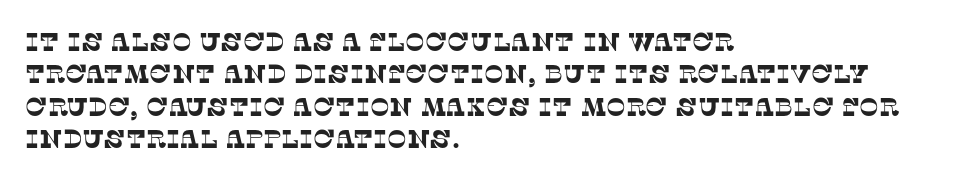
The image shows 26 px text type; set left-aligned, normal line spacing (1.25x), normal letter spacing, not underlined.
